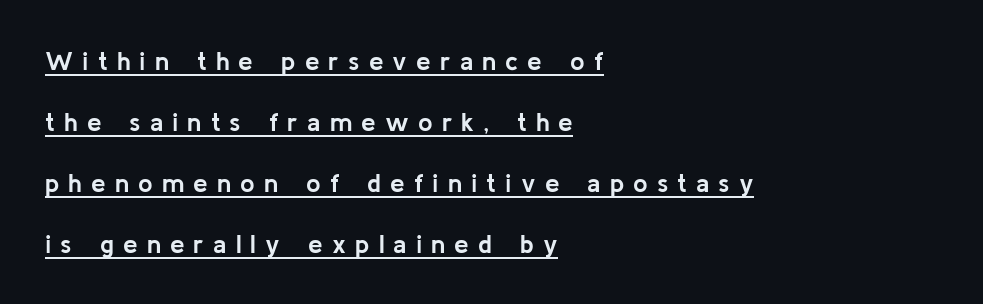
The image shows 26 px bold type, upright; set left-aligned, loose line spacing (2.34x), unusually wide letter spacing (+0.35 em), underlined.
